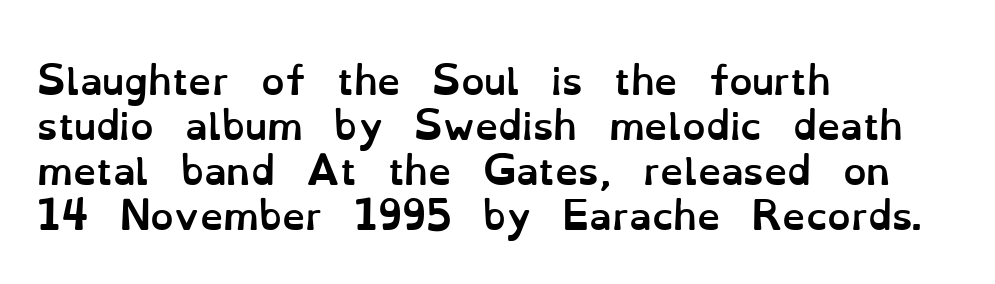
{"italic": "no", "bold": "yes", "weight": "semibold", "width": "normal", "stroke_contrast": "low", "x_height": "small", "monospaced": "no", "underline": "no", "align": "left", "line_spacing_ratio": 1.22, "letter_spacing": "normal", "letter_spacing_em": 0.0, "glyph_px": 37}
